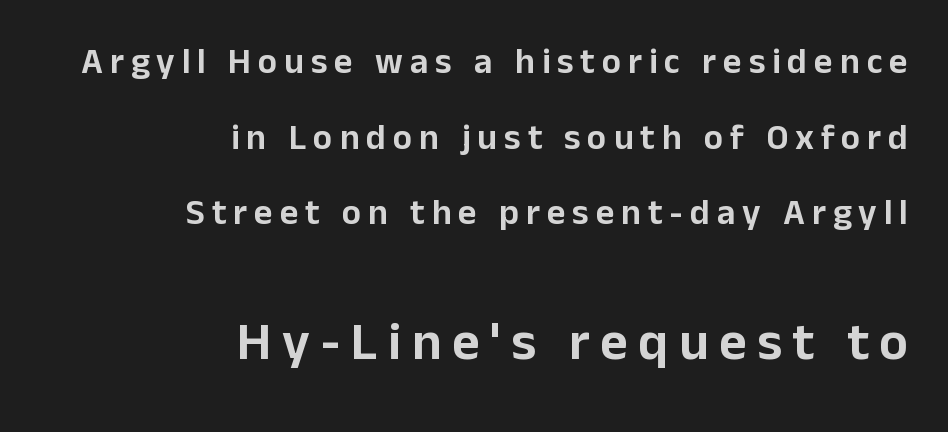
The paragraph has a hard right edge and a soft left edge. Interline gaps are noticeably wide in this sample. Think of a printed novel: that variable character pitch is what you see here. The passage shown is not underscored anywhere. If you squint, the bottom block still reads clearly — it's the larger of the two. Observe the absence of serifs on each vertical stroke in this sample.
